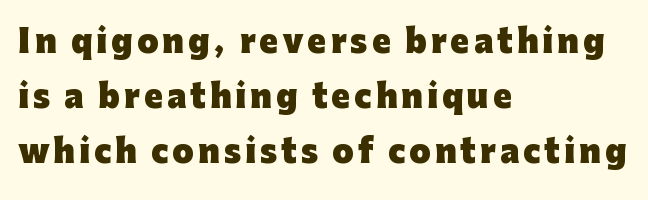
The image shows 31 px heavy sans-serif type, upright; set left-aligned, line spacing 1.77x, not underlined; low stroke contrast and a medium x-height.
